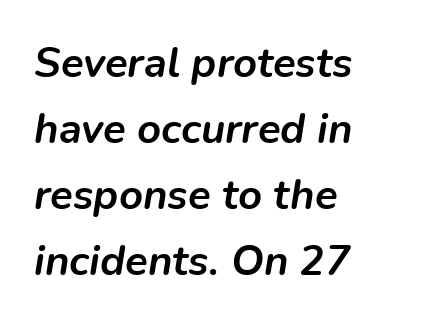
A typesetter would mark this as italic. Proportional: the letters do not fall into vertical columns. Only glyphs here, with clear space below each row. Baseline-to-baseline distance is the conventional proportion of letter height. Which margin do the lines hug? The left one — the right edge is uneven. Stroke thickness is high; the sample reads as a true bold.
